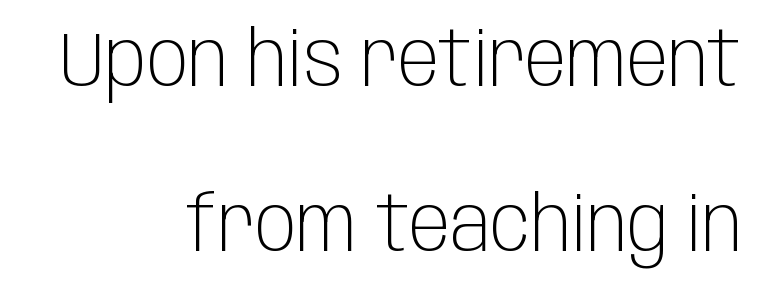
Does extra space separate the letters? No, they use regular spacing. The glyphs are unaccompanied by any horizontal stroke below them. In terms of posture, this sample is upright. A light-to-regular cut is what we see here.
